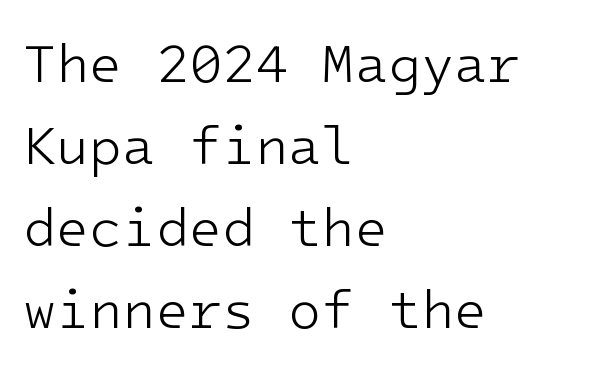
The image shows 54 px light sans-serif type, upright, monospaced; set left-aligned, normal line spacing (1.52x), normal letter spacing, not underlined; low stroke contrast and a medium x-height.
